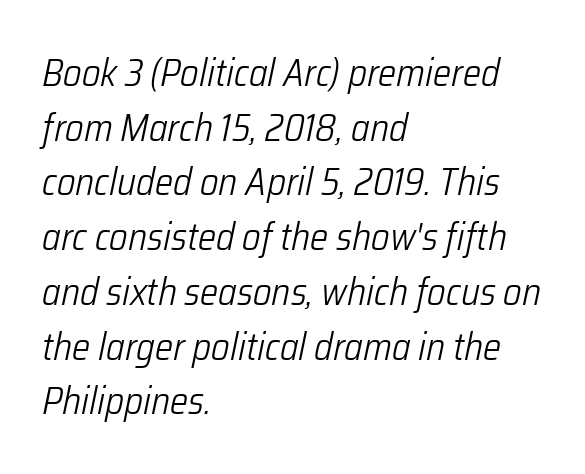
Q: Is the text bold? A: No.
Q: Is the text italic (slanted)? A: Yes, it leans right by about 12 degrees.
Q: Is the text underlined? A: No.
Q: How is the paragraph aligned? A: Left-aligned.
Q: Is the spacing between letters normal or unusually wide? A: Normal.
Q: Is the spacing between lines tight, normal or loose? A: Normal.
Q: Width (condensed, normal, or wide)? A: Condensed.
Q: Stroke contrast? A: Low.
Q: x-height? A: Medium.
Q: Monospaced? A: No.
